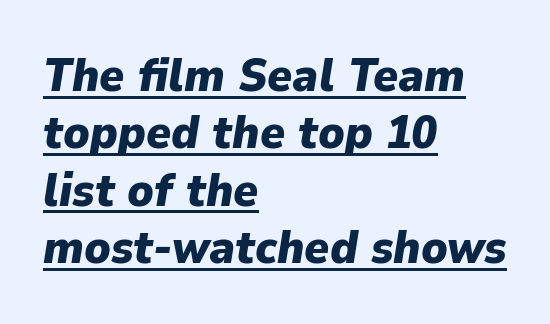
Weight: bold. Left-aligned paragraph, ragged on the right. Is the type slanted? Yes — the strokes lean at a clear angle. Standard letterfit; no display-style spreading of the glyphs. You can see a thin bar hugging the bottom of the glyphs. Proportional: the letters do not fall into vertical columns.
